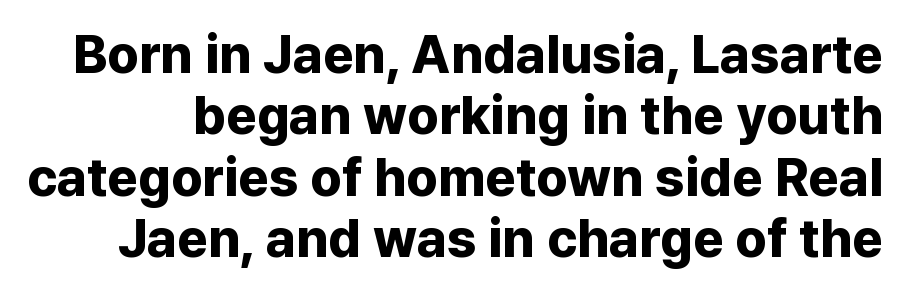
Check the space under the baseline: it is left empty. Stroke thickness is high; the sample reads as a true bold. In terms of letterform style, serifs are entirely absent. The type is set solid horizontally, with unmodified tracking.
